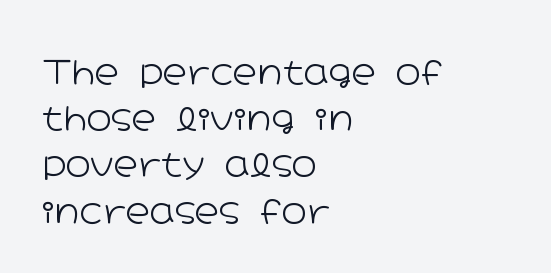
The image shows 34 px light, wide sans-serif type, upright; set left-aligned, normal line spacing (1.36x), normal letter spacing, not underlined; low stroke contrast and a medium x-height.
